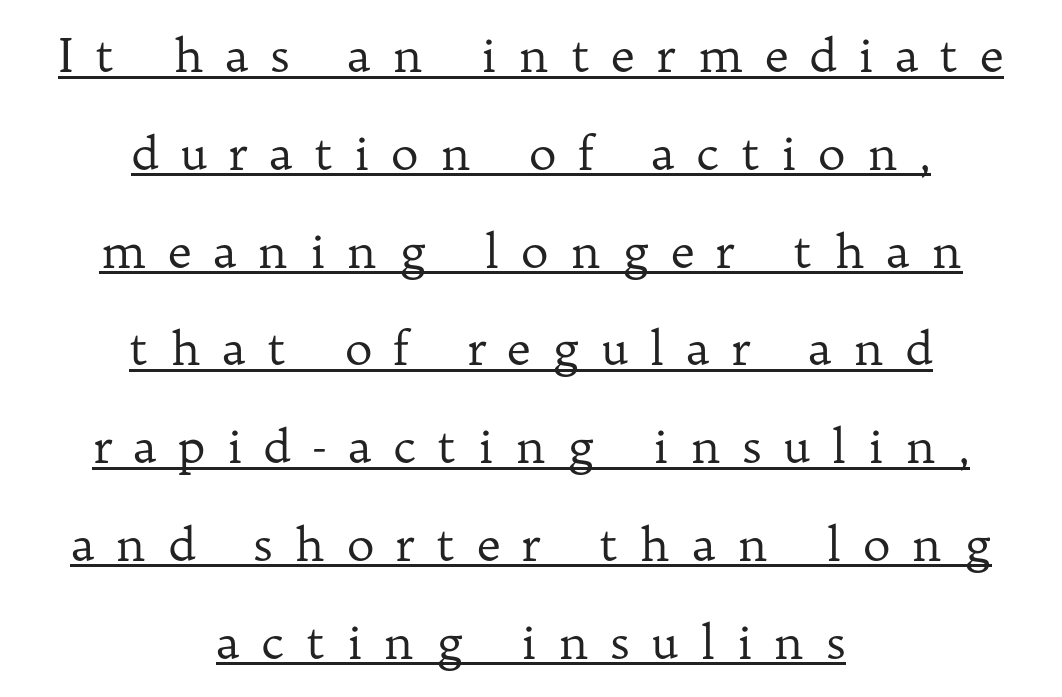
Q: Is the text bold? A: No.
Q: Is the text italic (slanted)? A: No, it is upright.
Q: Is the typeface a serif or a sans-serif typeface? A: Serif.
Q: Is the text underlined? A: Yes.
Q: How is the paragraph aligned? A: Centered.
Q: Is the spacing between letters normal or unusually wide? A: Unusually wide.
Q: Is the spacing between lines tight, normal or loose? A: Loose.
Q: Width (condensed, normal, or wide)? A: Normal.
Q: Stroke contrast? A: Low.
Q: x-height? A: Medium.
Q: Monospaced? A: No.
